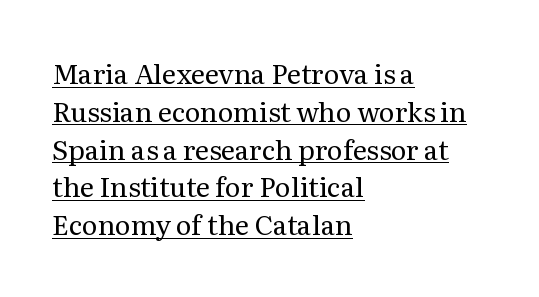
Heft: none added — not bold. Posture: upright roman. Underlining? Definitely there. The ragged edge is on the right, which tells us the setting is flush left. If you measured baseline to baseline, you'd find a middling distance. Nobody touched the tracking dial on this one.
